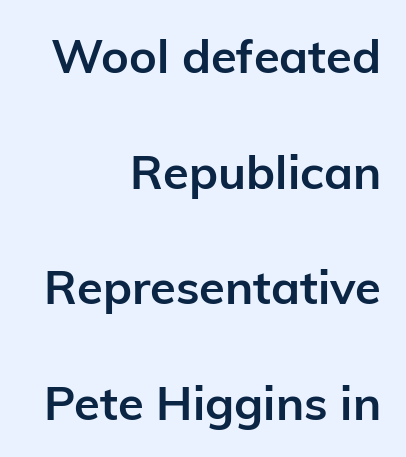
The rendering keeps characters at their native spacing. The strokes are fattened all the way to bold. Compared with a flush-left layout, this one pins lines to the opposite, right side. What kind of face is this? One without serifs — a sans. These lines are rendered in a variable-pitch font. The designer dialed line spacing up above the default.
